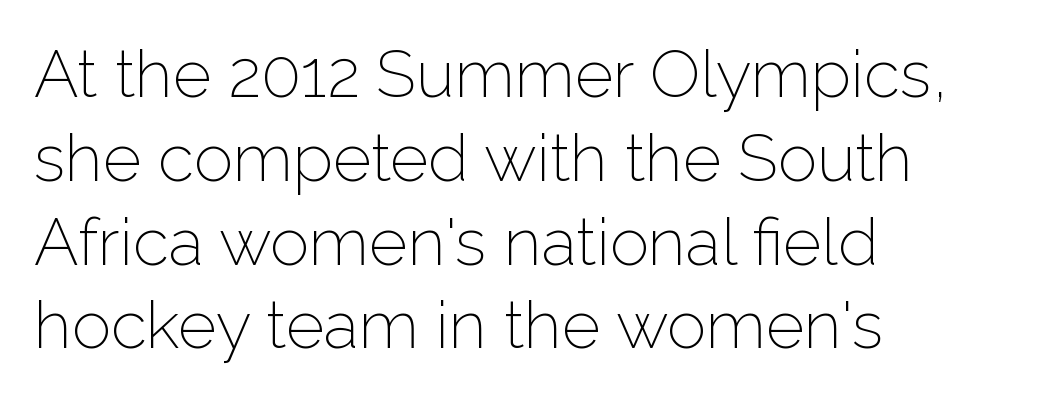
The image shows 66 px light sans-serif type, upright; set left-aligned, normal line spacing (1.27x), normal letter spacing, not underlined; low stroke contrast and a medium x-height.
